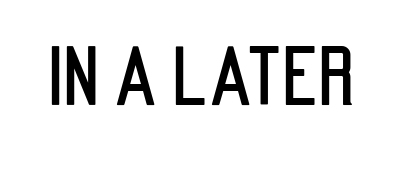
{"serif": "no", "italic": "no", "width": "condensed", "stroke_contrast": "low", "x_height": "large", "monospaced": "no", "underline": "no", "letter_spacing": "normal", "letter_spacing_em": 0.0, "glyph_px": 77}
